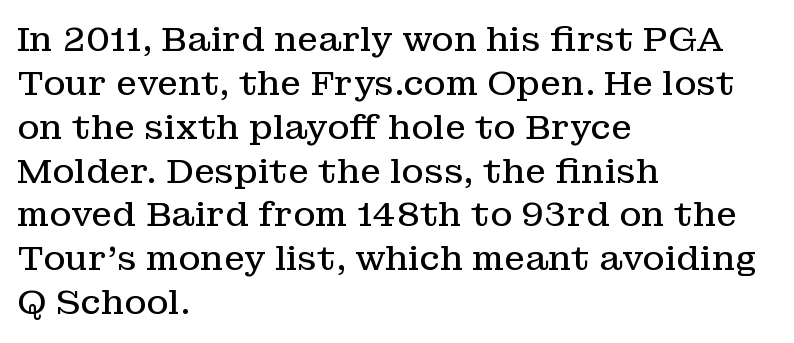
The image shows 34 px regular-weight serif type, upright; set left-aligned, normal line spacing (1.29x), normal letter spacing, not underlined; low stroke contrast and a medium x-height.
